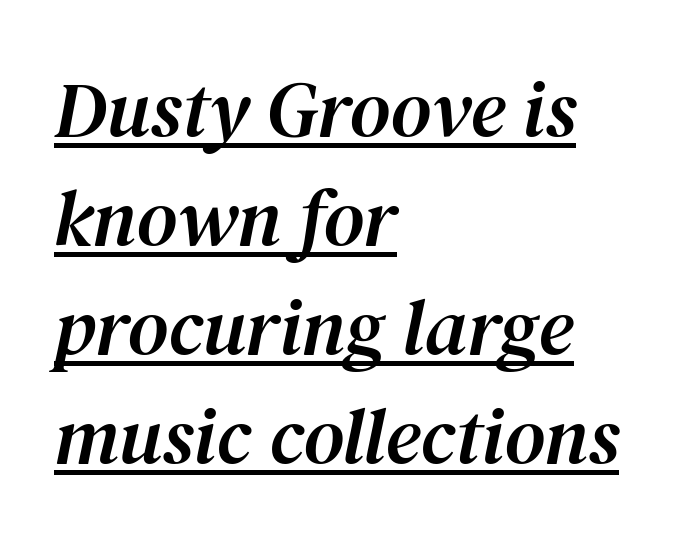
{"serif": "yes", "italic": "yes", "lean": "right", "slant_degrees": 12, "width": "normal", "stroke_contrast": "medium", "x_height": "medium", "monospaced": "no", "underline": "yes", "align": "left", "line_spacing": "normal", "line_spacing_ratio": 1.38, "letter_spacing": "normal", "letter_spacing_em": 0.0, "glyph_px": 79}
